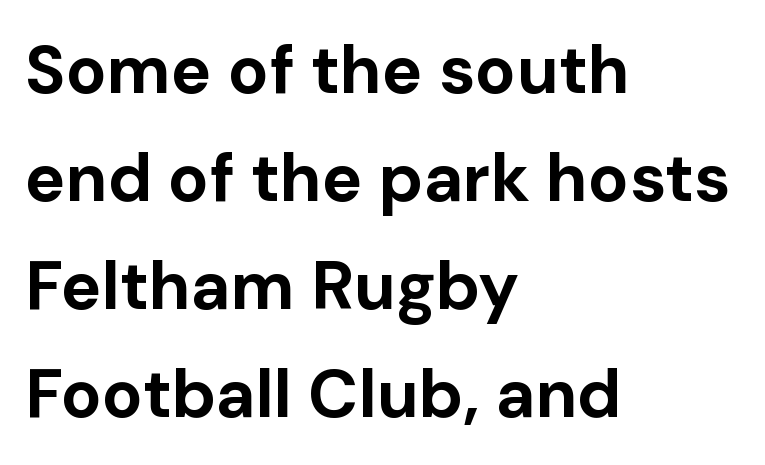
The image shows 68 px bold sans-serif type, upright; set left-aligned, normal line spacing (1.59x), normal letter spacing, not underlined; low stroke contrast and a medium x-height.
